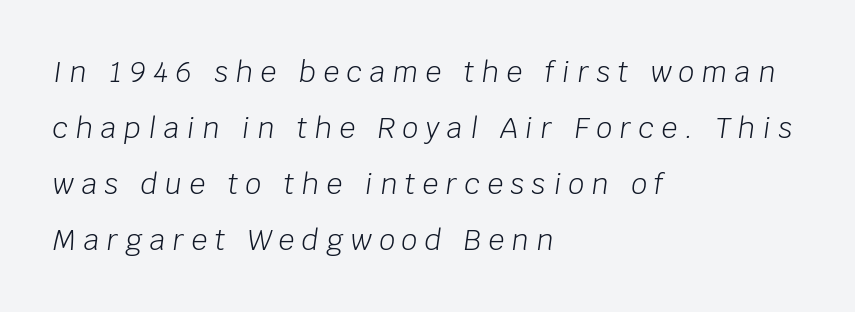
The image shows 28 px light type, italic (leaning right); set left-aligned, loose line spacing (2.0x), unusually wide letter spacing (+0.27 em), not underlined; low stroke contrast and a large x-height.
